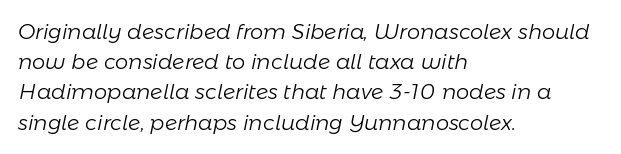
Q: Is the text bold? A: No.
Q: Is the text italic (slanted)? A: Yes, it leans right by about 11 degrees.
Q: Is the text underlined? A: No.
Q: How is the paragraph aligned? A: Left-aligned.
Q: Is the spacing between letters normal or unusually wide? A: Normal.
Q: Is the spacing between lines tight, normal or loose? A: Normal.
